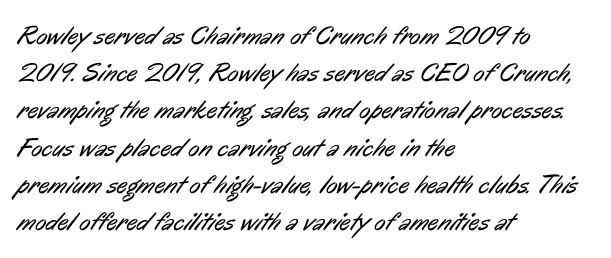
{"bold": "no", "underline": "no", "align": "left", "line_spacing": "normal", "line_spacing_ratio": 1.43, "letter_spacing": "normal", "letter_spacing_em": 0.0, "glyph_px": 26}
